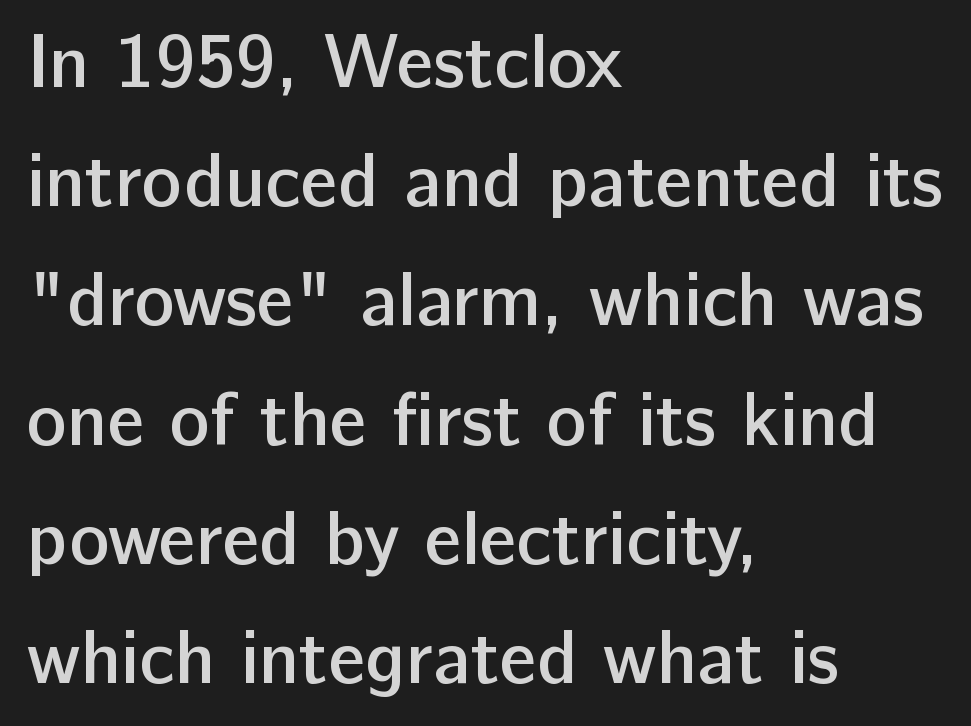
Q: Is the text bold? A: Semi-bold.
Q: Is the text italic (slanted)? A: No, it is upright.
Q: Is the typeface a serif or a sans-serif typeface? A: Sans-serif.
Q: Is the text underlined? A: No.
Q: How is the paragraph aligned? A: Left-aligned.
Q: Is the spacing between letters normal or unusually wide? A: Normal.
Q: Is the spacing between lines tight, normal or loose? A: Normal.
Q: Width (condensed, normal, or wide)? A: Normal.
Q: Stroke contrast? A: Low.
Q: x-height? A: Medium.
Q: Monospaced? A: No.
